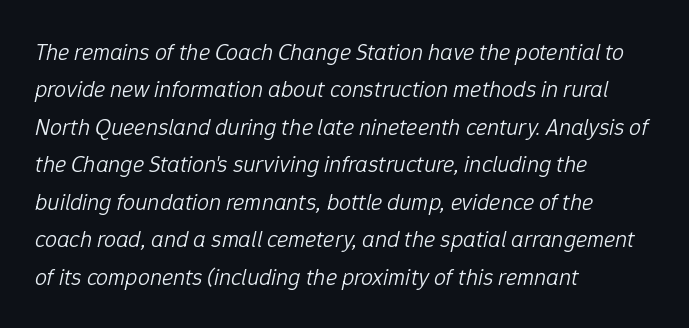
{"italic": "yes", "lean": "right", "slant_degrees": 12, "bold": "no", "underline": "no", "align": "left", "line_spacing": "normal", "line_spacing_ratio": 1.56, "letter_spacing": "normal", "letter_spacing_em": 0.0, "glyph_px": 24}
